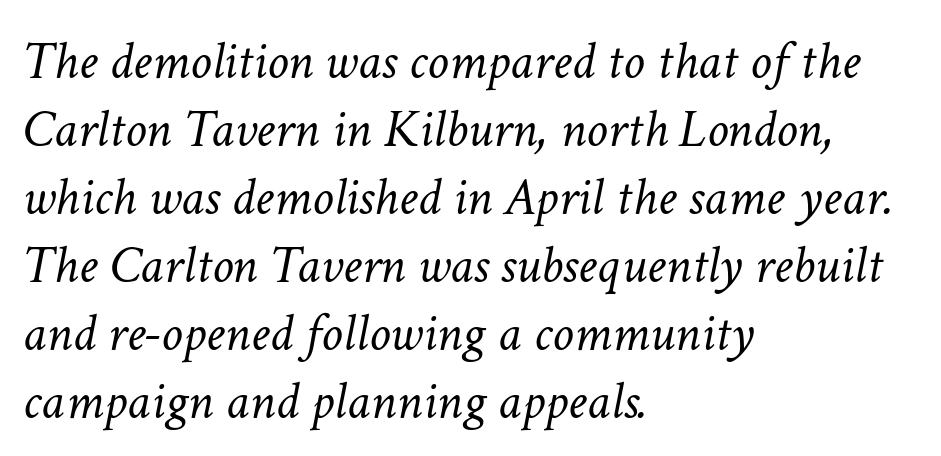
Q: Is the text bold? A: No.
Q: Is the text italic (slanted)? A: Yes, it leans right by about 11 degrees.
Q: Is the text underlined? A: No.
Q: How is the paragraph aligned? A: Left-aligned.
Q: Is the spacing between letters normal or unusually wide? A: Normal.
Q: Is the spacing between lines tight, normal or loose? A: Normal.
Q: Width (condensed, normal, or wide)? A: Normal.
Q: Stroke contrast? A: Low.
Q: x-height? A: Medium.
Q: Monospaced? A: No.
